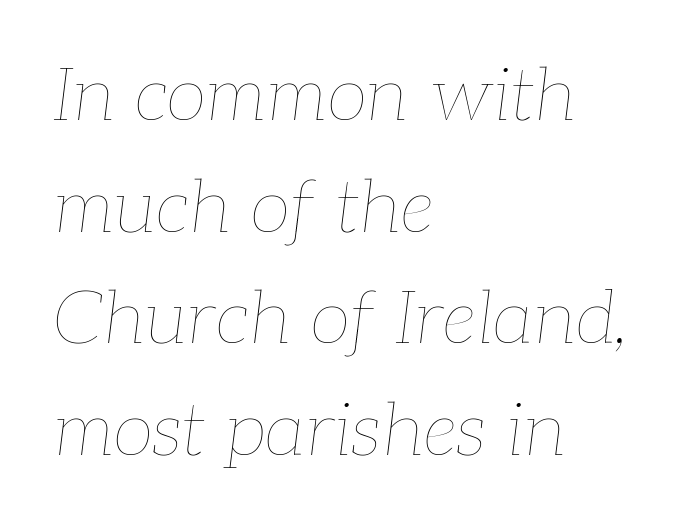
The image shows 74 px thin type, italic (leaning right); set left-aligned, normal line spacing (1.51x), normal letter spacing, not underlined; low stroke contrast and a medium x-height.
